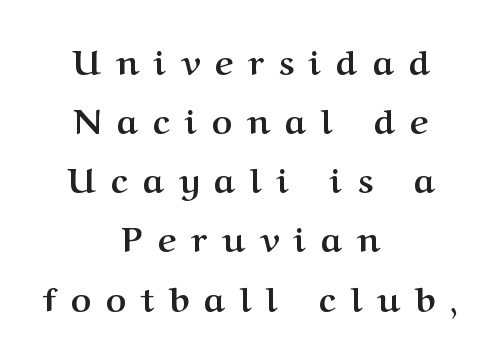
Does the leading feel generous? No, just average. Strong, thick strokes mark this as bold type. A typesetter would call this proportional, since set widths differ per character. The text was rendered using a seriffed face with decorative stroke endings. Compared with typical body copy, the letter spacing here is much looser.
